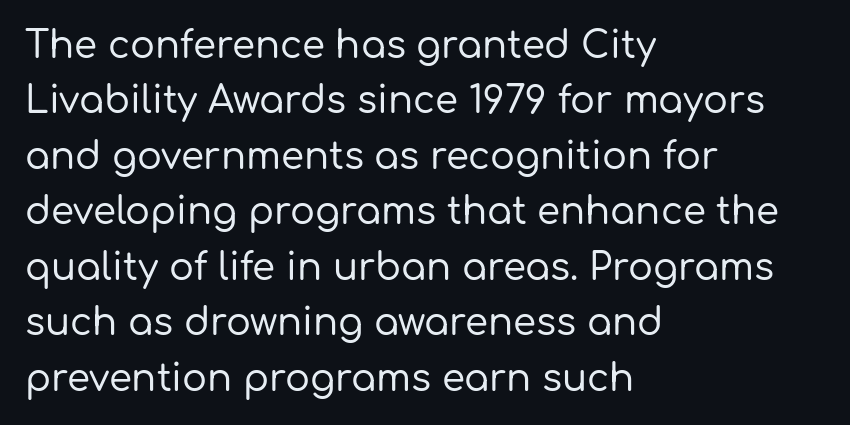
Q: Is the text italic (slanted)? A: No, it is upright.
Q: Is the typeface a serif or a sans-serif typeface? A: Sans-serif.
Q: Is the text underlined? A: No.
Q: How is the paragraph aligned? A: Left-aligned.
Q: Is the spacing between letters normal or unusually wide? A: Normal.
Q: Is the spacing between lines tight, normal or loose? A: Normal.
Q: Width (condensed, normal, or wide)? A: Normal.
Q: Stroke contrast? A: Low.
Q: x-height? A: Medium.
Q: Monospaced? A: No.
